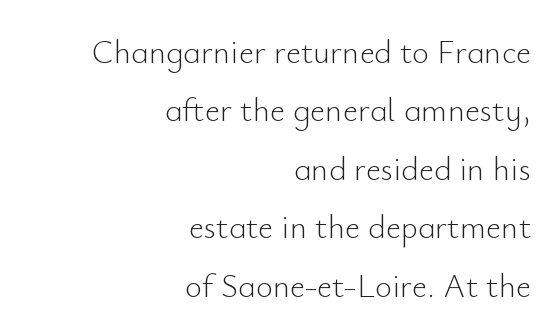
The cut favours lightness, reaching ordinary text weight at its darkest. The typesetter chose a ragged-left arrangement here. Unlike a traditional serif, this face leaves its strokes unadorned. Here the designer chose a conventional face with non-uniform glyph widths. No extra tracking has been applied to these lines.
